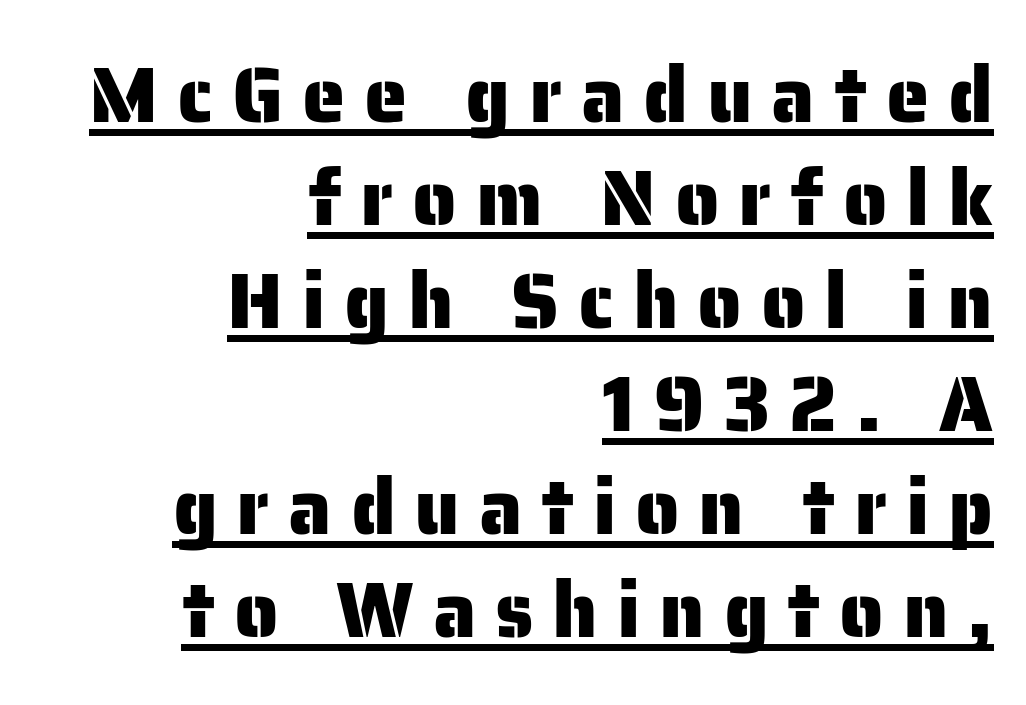
Looks like regular typesetting: each glyph gets only the width it needs. Stroke terminals: plain, sans-serif. The glyphs are accompanied by a horizontal stroke just below them. The compositor pushed each line to the right boundary.
